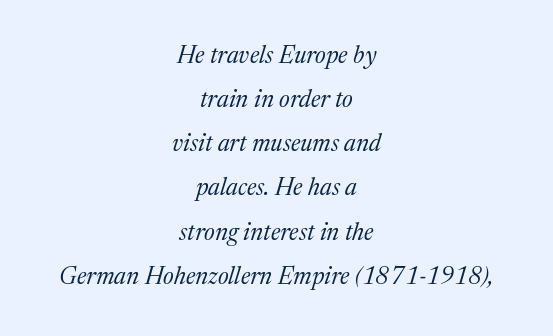
{"italic": "yes", "lean": "right", "slant_degrees": 17, "bold": "no", "underline": "no", "align": "center", "line_spacing_ratio": 1.84, "letter_spacing": "normal", "letter_spacing_em": 0.0, "glyph_px": 24}
